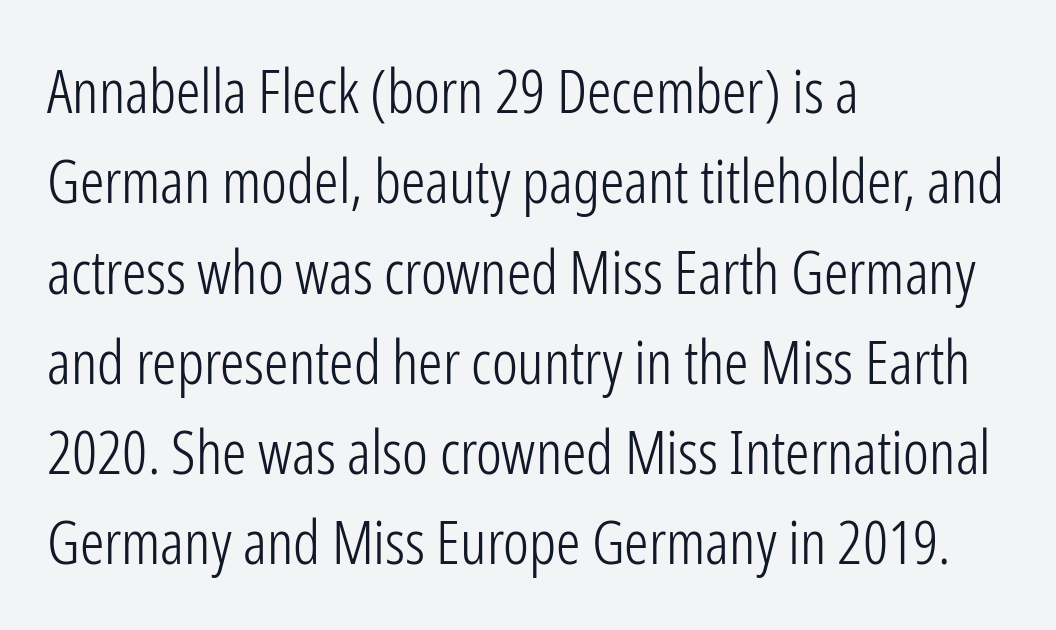
The passage shown has conventional tracking throughout. Nothing heavy about these letters — not bold at all. A classic flush-left, rag-right setting is used for this passage. Only glyphs here, with clear space below each row.
